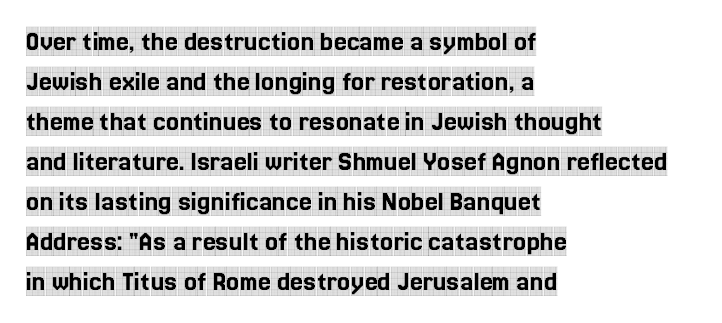
The glyphs in this specimen are seriffed. Short note: letters normally spaced. Compared with a centered layout, this one pins lines to the left instead. The rendering uses natural spacing where letterforms have individual widths. Is there any slant? The stems are plumb. Plain, unruled lines of type.
